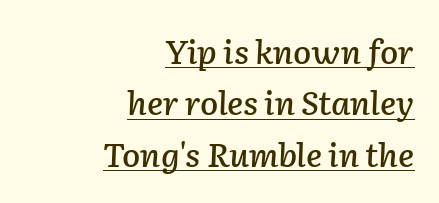
{"italic": "yes", "lean": "right", "slant_degrees": 2, "width": "normal", "stroke_contrast": "low", "x_height": "medium", "monospaced": "no", "underline": "yes", "align": "right", "line_spacing": "normal", "line_spacing_ratio": 1.56, "letter_spacing": "normal", "letter_spacing_em": 0.0, "glyph_px": 33}
